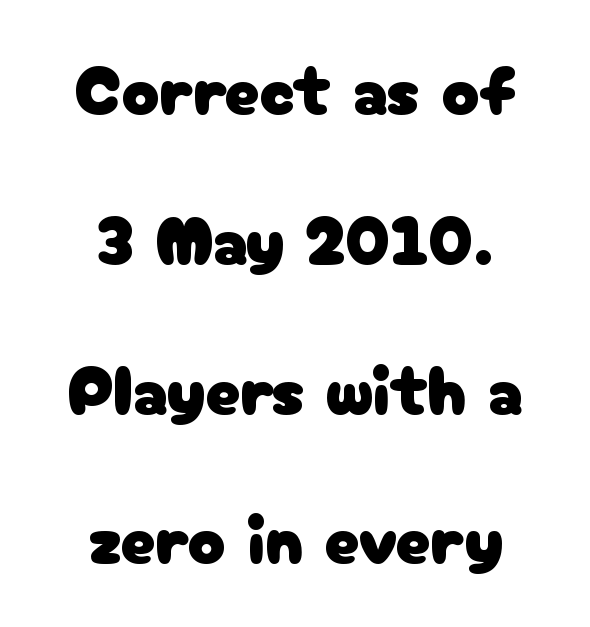
The image shows 70 px sans-serif type, upright; set loose line spacing (2.14x), normal letter spacing, not underlined; low stroke contrast and a medium x-height.
